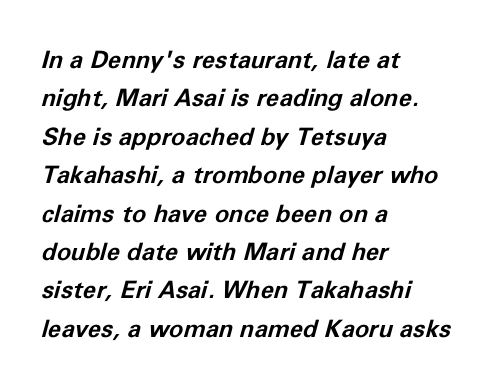
The image shows 24 px bold type, italic (leaning right); set left-aligned, normal line spacing (1.6x), normal letter spacing, not underlined.
